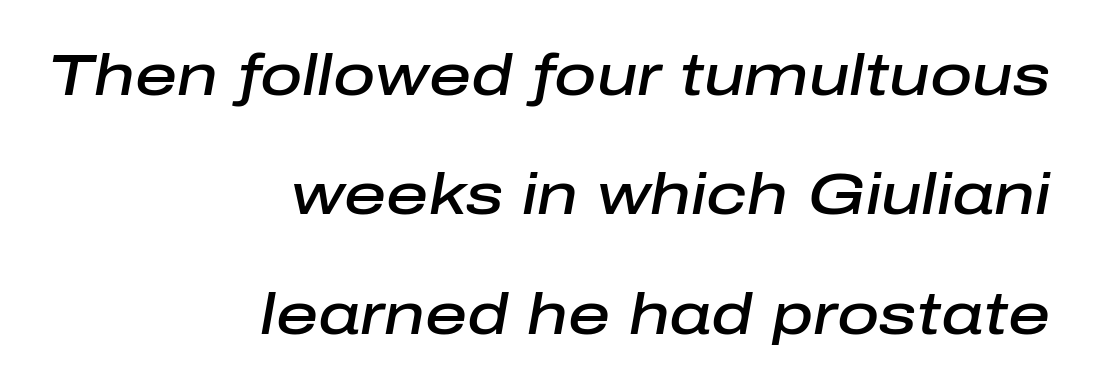
Each letter keeps its own natural width here, so spacing adapts to shape. Bare-footed words on every line. The typography opts for an oblique posture over an upright one. Typographic density is moderately raised because the face is semibold. The lines are quadded right. Is the letter spacing exaggerated? No — it looks like the ordinary default.
